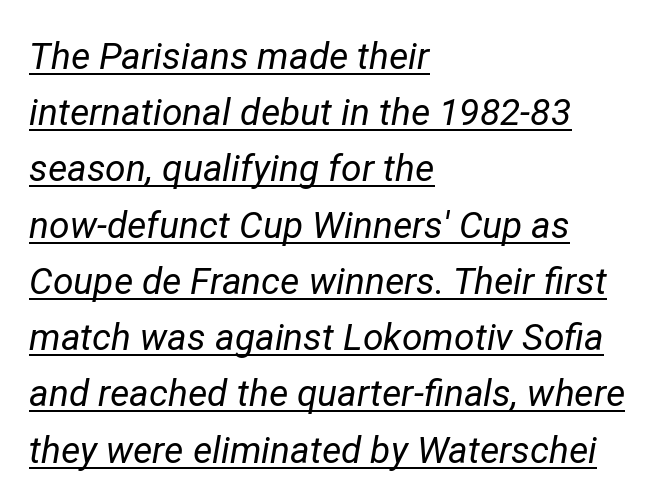
{"italic": "yes", "lean": "right", "slant_degrees": 12, "bold": "no", "weight": "regular", "width": "normal", "stroke_contrast": "low", "x_height": "medium", "monospaced": "no", "underline": "yes", "align": "left", "line_spacing": "normal", "line_spacing_ratio": 1.52, "letter_spacing": "normal", "letter_spacing_em": 0.0, "glyph_px": 37}
